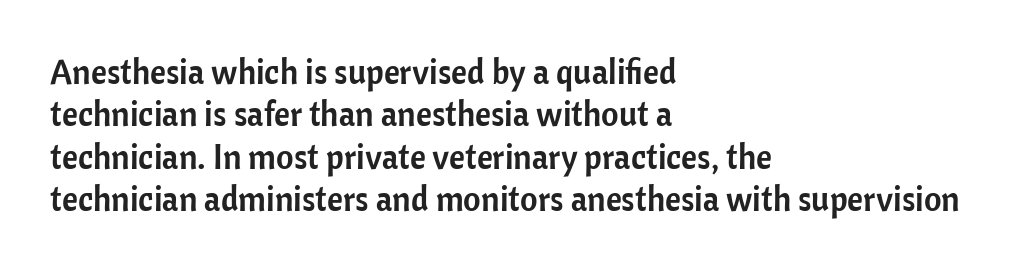
{"serif": "no", "italic": "no", "width": "normal", "stroke_contrast": "low", "x_height": "medium", "monospaced": "no", "underline": "no", "align": "left", "line_spacing": "normal", "line_spacing_ratio": 1.25, "letter_spacing": "normal", "letter_spacing_em": 0.0, "glyph_px": 34}
